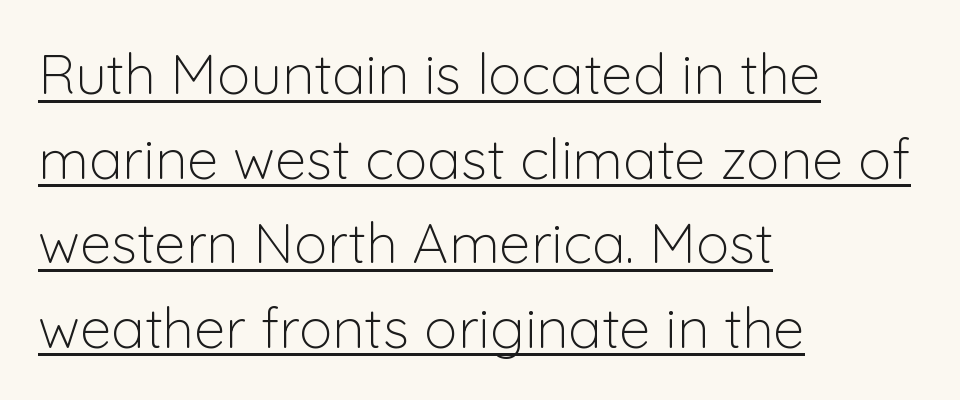
Q: Is the text bold? A: No.
Q: Is the text italic (slanted)? A: No, it is upright.
Q: Is the typeface a serif or a sans-serif typeface? A: Sans-serif.
Q: Is the text underlined? A: Yes.
Q: How is the paragraph aligned? A: Left-aligned.
Q: Is the spacing between letters normal or unusually wide? A: Normal.
Q: Is the spacing between lines tight, normal or loose? A: Normal.
Q: Width (condensed, normal, or wide)? A: Normal.
Q: Stroke contrast? A: Low.
Q: x-height? A: Medium.
Q: Monospaced? A: No.
